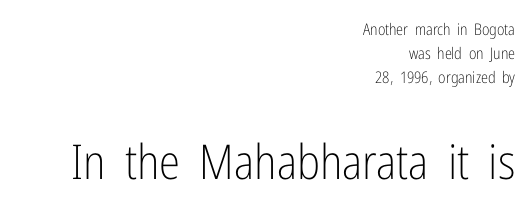
The image shows 48 px light, condensed sans-serif type, upright; set right-aligned, normal line spacing (1.5x), normal letter spacing, not underlined; the second (bottom) block is 3.0x larger; low stroke contrast and a medium x-height.
